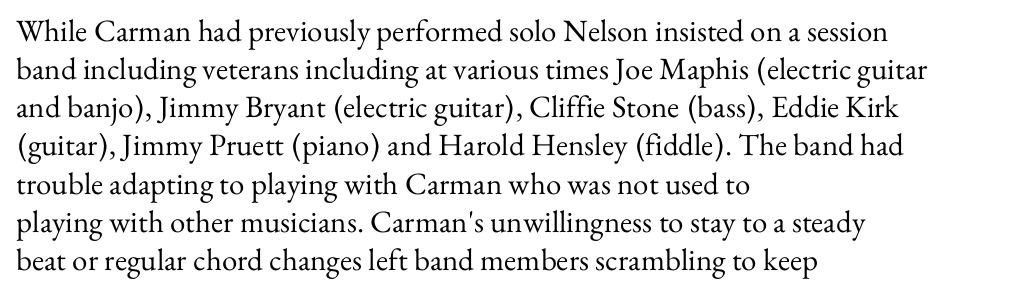
The image shows 31 px regular-weight serif type, upright; set left-aligned, line spacing 1.23x, normal letter spacing, not underlined; medium stroke contrast and a small x-height.
